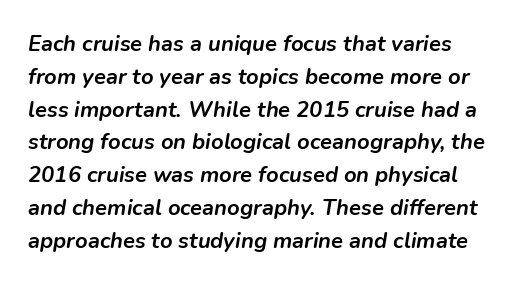
Q: Is the text bold? A: Yes.
Q: Is the text italic (slanted)? A: Yes, it leans right by about 9 degrees.
Q: Is the text underlined? A: No.
Q: Is the spacing between letters normal or unusually wide? A: Normal.
Q: Is the spacing between lines tight, normal or loose? A: Normal.
